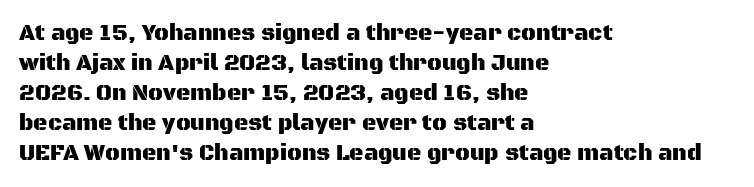
Decoration check: the copy has no underline. A roman cut, with each character standing at attention. The line-height multiplier appears to be the usual default. In CSS terms this would be text-align: left. Words appear dense and cohesive because spacing is normal.
